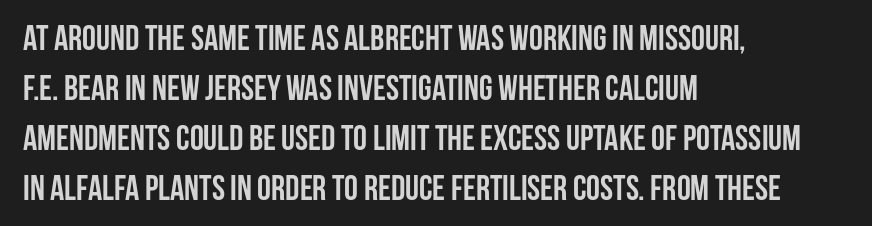
The designer left line spacing at the default. Italic? Not at all — the glyphs are vertical. The passage shown has conventional tracking throughout. The letters advance in unequal steps, a hallmark of proportional type.
